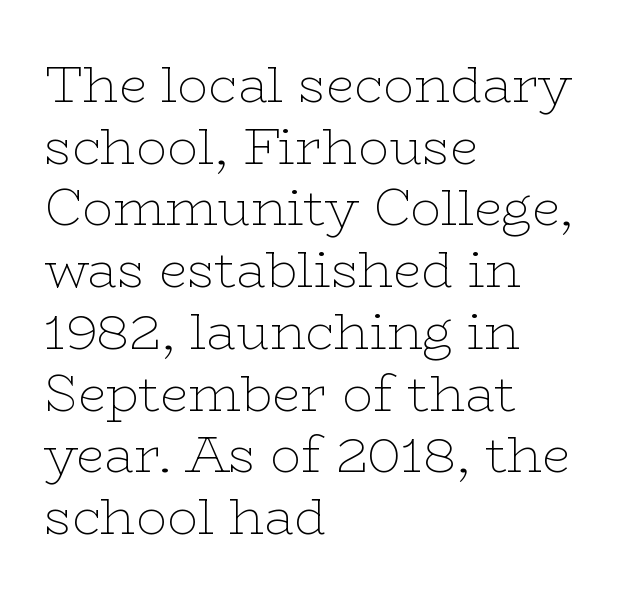
Q: Is the text bold? A: No.
Q: Is the text italic (slanted)? A: No, it is upright.
Q: Is the typeface a serif or a sans-serif typeface? A: Serif.
Q: Is the text underlined? A: No.
Q: How is the paragraph aligned? A: Left-aligned.
Q: Is the spacing between letters normal or unusually wide? A: Normal.
Q: Width (condensed, normal, or wide)? A: Wide.
Q: Stroke contrast? A: Low.
Q: x-height? A: Medium.
Q: Monospaced? A: No.
